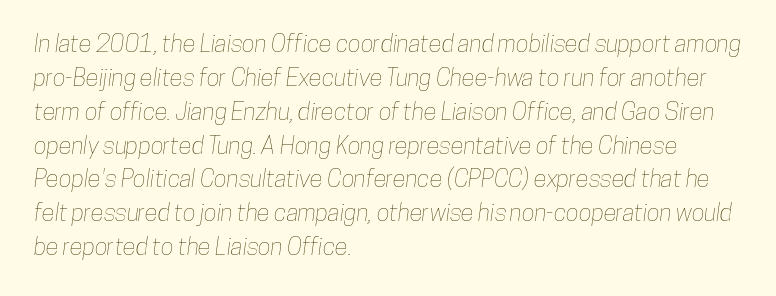
Q: Is the text underlined? A: No.
Q: How is the paragraph aligned? A: Left-aligned.
Q: Is the spacing between letters normal or unusually wide? A: Normal.
Q: Is the spacing between lines tight, normal or loose? A: Normal.
